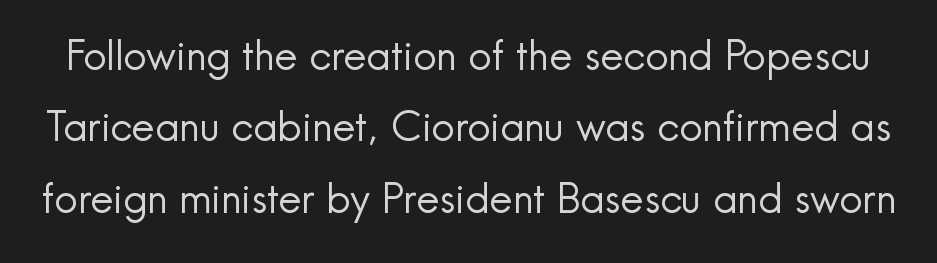
{"serif": "no", "italic": "no", "bold": "no", "weight": "regular", "width": "normal", "x_height": "small", "monospaced": "no", "underline": "no", "line_spacing_ratio": 1.74, "letter_spacing": "normal", "letter_spacing_em": 0.0, "glyph_px": 41}
